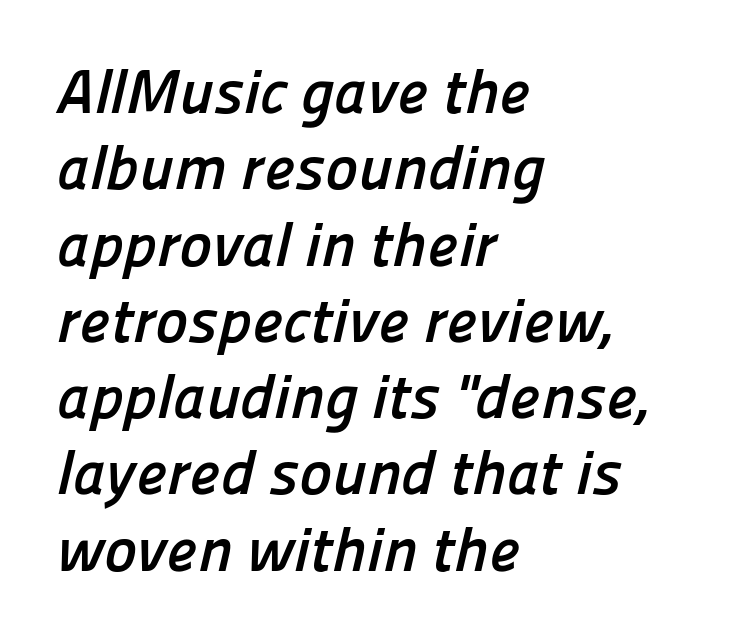
The image shows 62 px semibold sans-serif type; set left-aligned, line spacing 1.23x, normal letter spacing, not underlined; low stroke contrast and a medium x-height.
